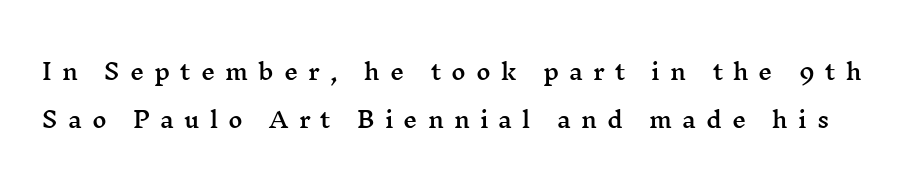
Q: Is the text italic (slanted)? A: No, it is upright.
Q: Is the text underlined? A: No.
Q: Is the spacing between letters normal or unusually wide? A: Unusually wide.
Q: Is the spacing between lines tight, normal or loose? A: Loose.
